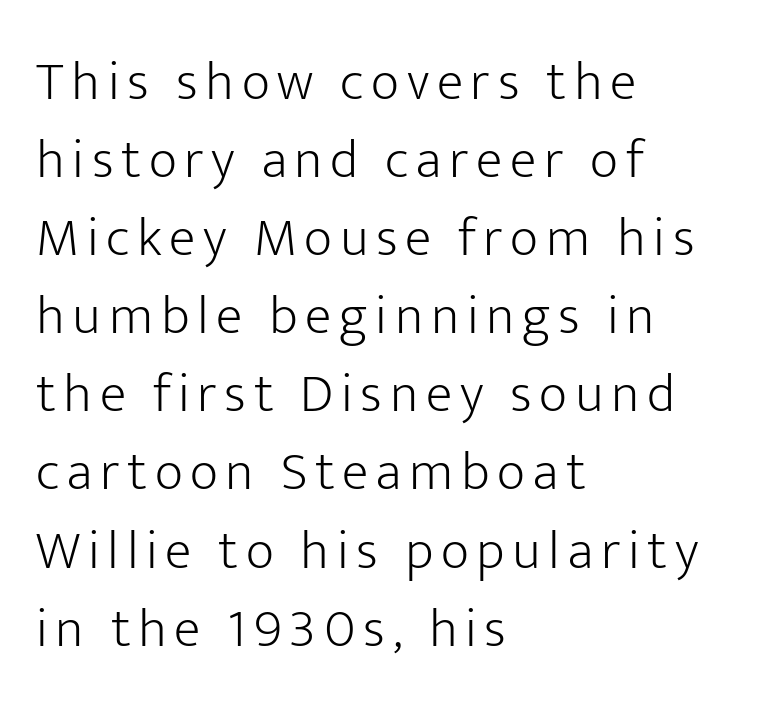
{"serif": "no", "italic": "no", "bold": "no", "weight": "light", "width": "normal", "stroke_contrast": "low", "x_height": "medium", "monospaced": "no", "underline": "no", "align": "left", "line_spacing": "normal", "line_spacing_ratio": 1.42, "glyph_px": 55}
